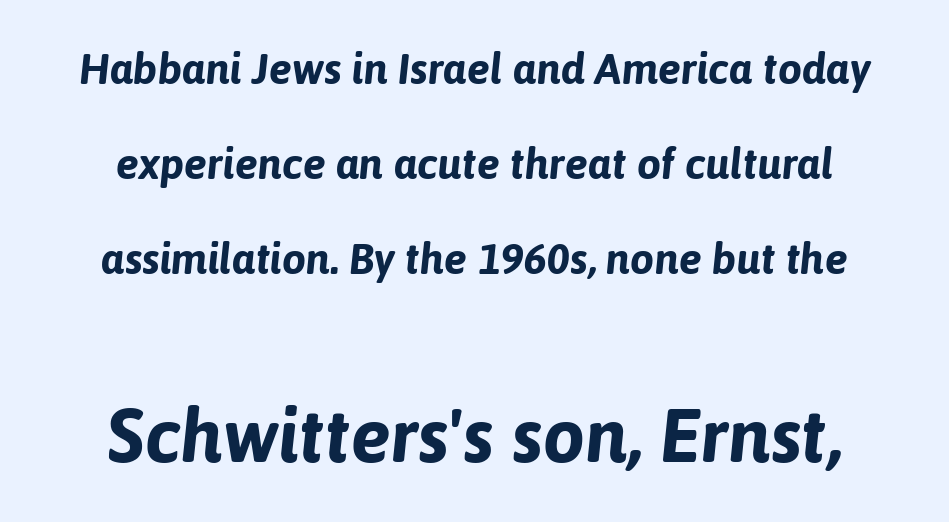
{"italic": "yes", "lean": "right", "slant_degrees": 6, "bold": "yes", "weight": "bold", "width": "normal", "stroke_contrast": "low", "x_height": "medium", "monospaced": "no", "underline": "no", "align": "center", "line_spacing": "loose", "line_spacing_ratio": 2.21, "letter_spacing": "normal", "letter_spacing_em": 0.0, "larger_block": "second", "size_ratio": 1.74, "glyph_px": 75}
